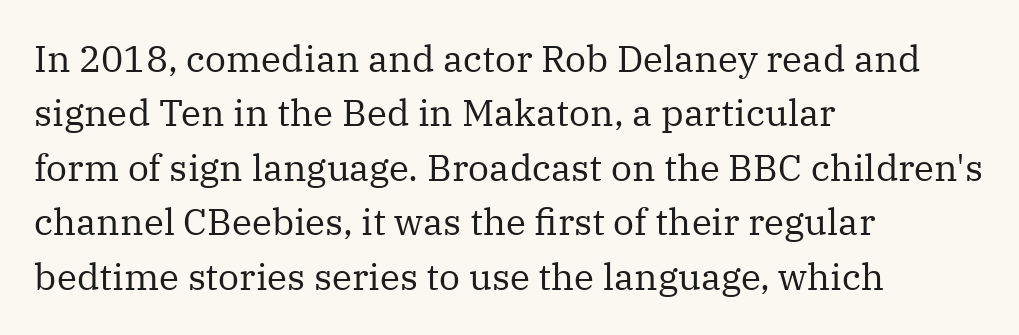
This is not heavy type; no bold has been used. No italicization has been applied; the sample stays upright. Varying glyph widths throughout — classic text-font behaviour. The lines sit at an ordinary, default distance from one another.
